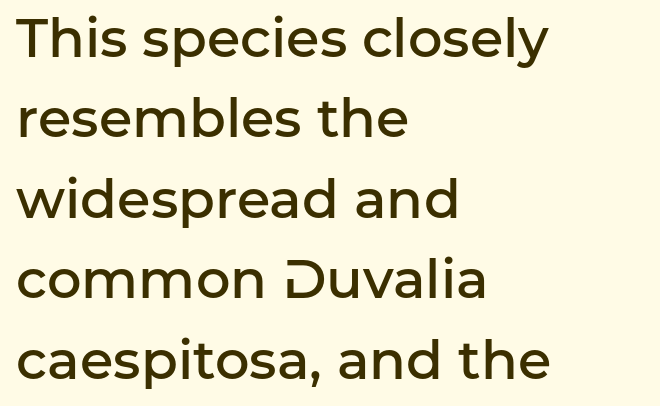
The image shows 54 px semibold sans-serif type, upright; set left-aligned, normal line spacing (1.49x), normal letter spacing, not underlined; low stroke contrast and a medium x-height.
